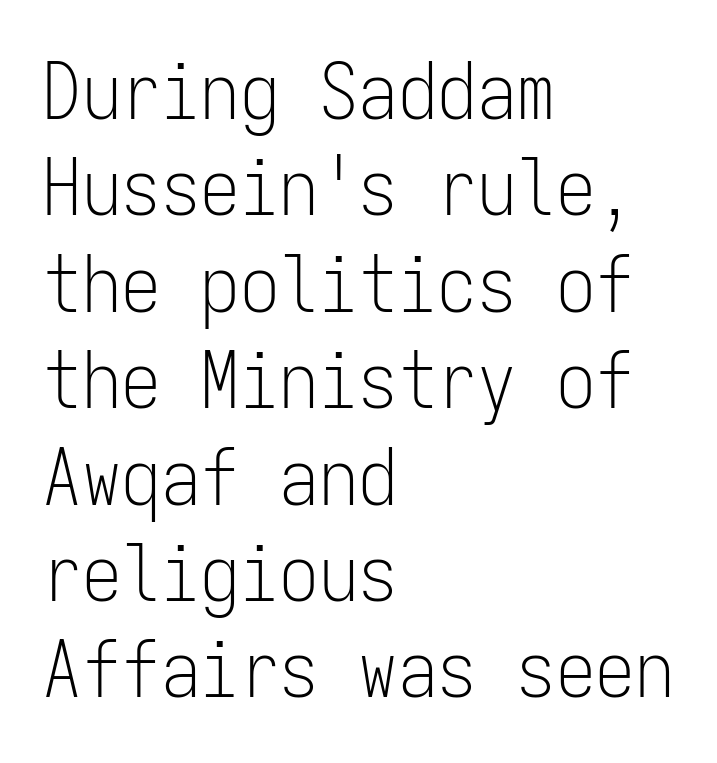
The image shows 79 px light, condensed sans-serif type, upright, monospaced; set left-aligned, line spacing 1.22x, normal letter spacing, not underlined; low stroke contrast and a medium x-height.
